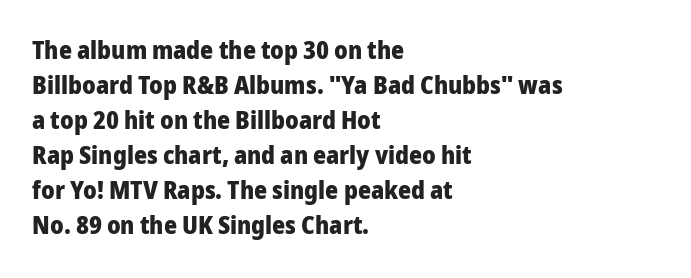
Q: Is the text bold? A: Yes.
Q: Is the text italic (slanted)? A: No, it is upright.
Q: Is the text underlined? A: No.
Q: How is the paragraph aligned? A: Left-aligned.
Q: Is the spacing between letters normal or unusually wide? A: Normal.
Q: Is the spacing between lines tight, normal or loose? A: Normal.
